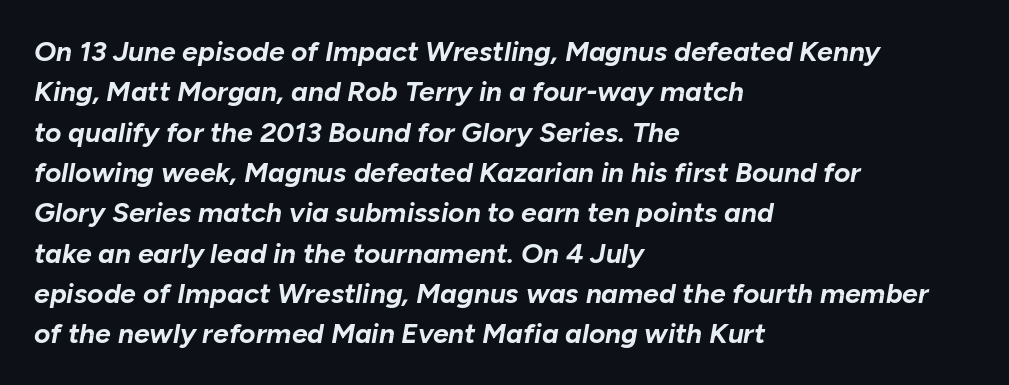
The image shows 28 px bold type, italic (leaning right); set left-aligned, normal line spacing (1.44x), normal letter spacing, not underlined; low stroke contrast and a medium x-height.
